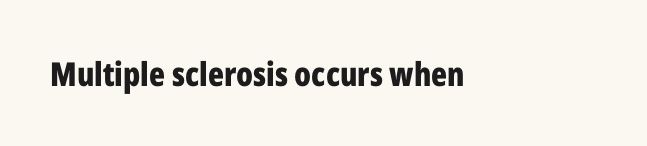
Characters remain perfectly vertical along every line. These words are printed bold, with thick strokes throughout. Nope, no serifs anywhere on these letters. The rendering uses natural spacing where letterforms have individual widths.
